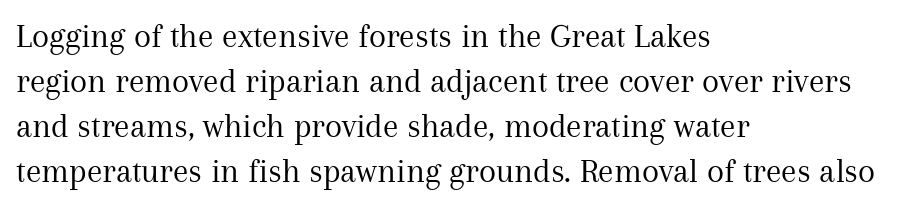
This rendering employs a face with finishing strokes, i.e., a serif. Honestly, there is no underline to notice here at all. Letters have the restrained weight of plain body copy at most. What's the leading like? Ordinary, nothing unusual. The letters advance in unequal steps, a hallmark of proportional type.
